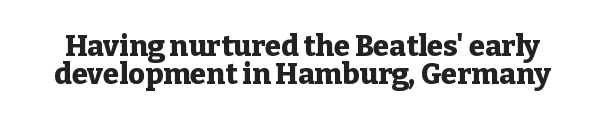
The type sits square on the baseline with zero lean. The gaps between neighbouring characters are ordinary and unremarkable. The space beneath each line is pristine and unruled. The rendering uses natural spacing where letterforms have individual widths.
